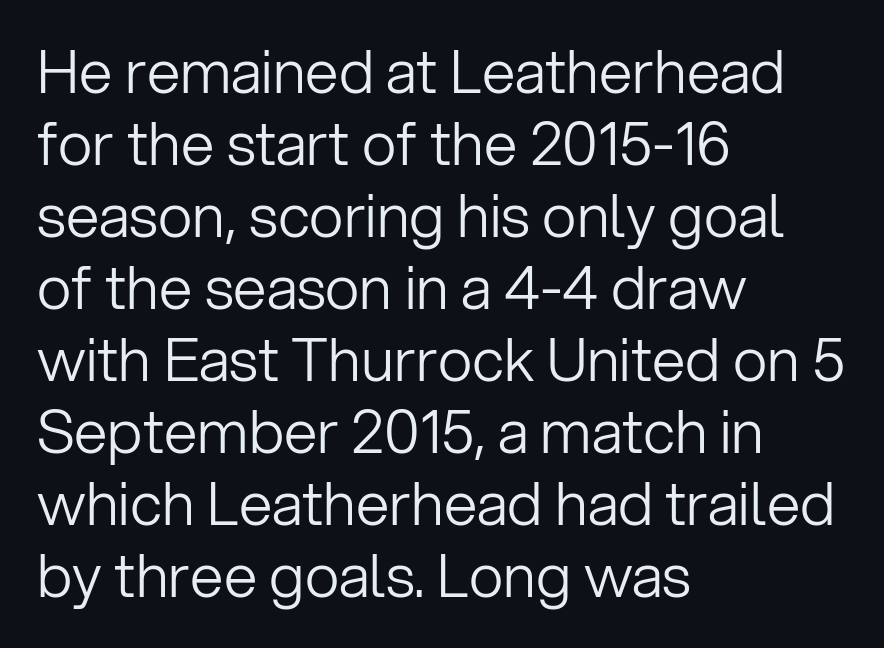
{"serif": "no", "italic": "no", "bold": "no", "weight": "light", "width": "normal", "stroke_contrast": "low", "x_height": "medium", "monospaced": "no", "underline": "no", "align": "left", "line_spacing_ratio": 1.2, "letter_spacing": "normal", "letter_spacing_em": 0.0, "glyph_px": 60}
